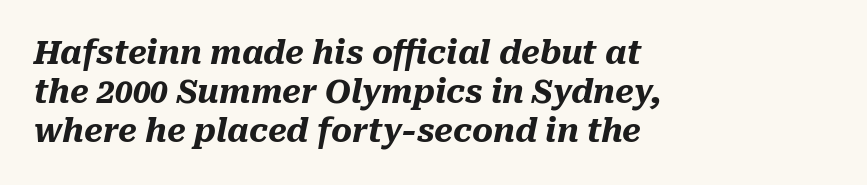
The image shows 32 px heavy type, italic (leaning right); set left-aligned, line spacing 1.22x, normal letter spacing, not underlined; medium stroke contrast and a medium x-height.
